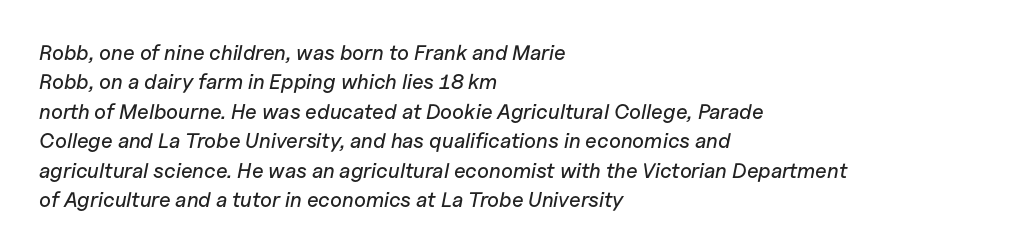
Q: Is the text italic (slanted)? A: Yes, it leans right by about 11 degrees.
Q: Is the text underlined? A: No.
Q: How is the paragraph aligned? A: Left-aligned.
Q: Is the spacing between letters normal or unusually wide? A: Normal.
Q: Is the spacing between lines tight, normal or loose? A: Normal.
